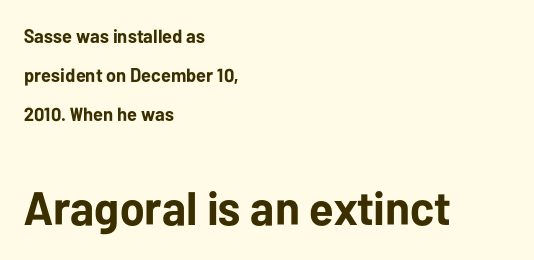
Teacher's note: observe the even left margin — that is flush-left alignment. The typesetting leans heavy: a genuine bold. Nothing sits at the stroke ends, so this counts as sans-serif. Posture: straight, roman, zero tilt.
